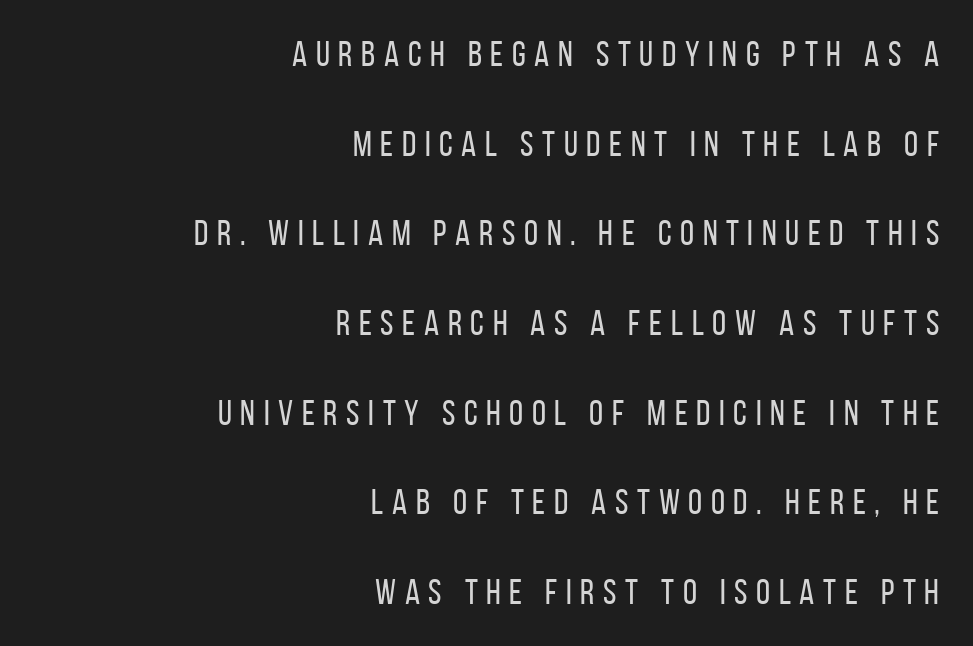
Weight: not bold — regular or lighter. The font's upright variant was chosen for this text. In terms of leading, this rendering errs on the spacious side. This sample uses expanded letter spacing, leaving extra air between glyphs.
